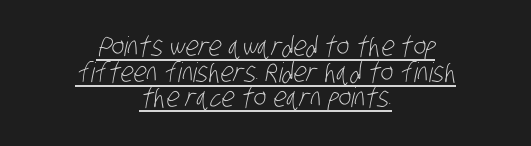
Q: Is the text bold? A: No.
Q: Is the text underlined? A: Yes.
Q: How is the paragraph aligned? A: Centered.
Q: Is the spacing between letters normal or unusually wide? A: Normal.
Q: Is the spacing between lines tight, normal or loose? A: Tight.
